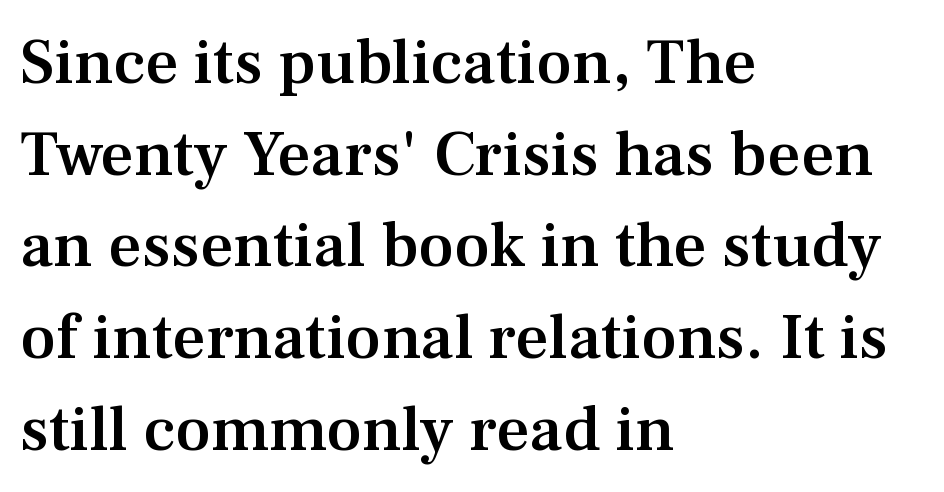
{"serif": "yes", "italic": "no", "bold": "semi", "weight": "semibold", "width": "normal", "stroke_contrast": "medium", "x_height": "medium", "monospaced": "no", "underline": "no", "align": "left", "line_spacing": "normal", "line_spacing_ratio": 1.41, "letter_spacing": "normal", "letter_spacing_em": 0.0, "glyph_px": 65}
